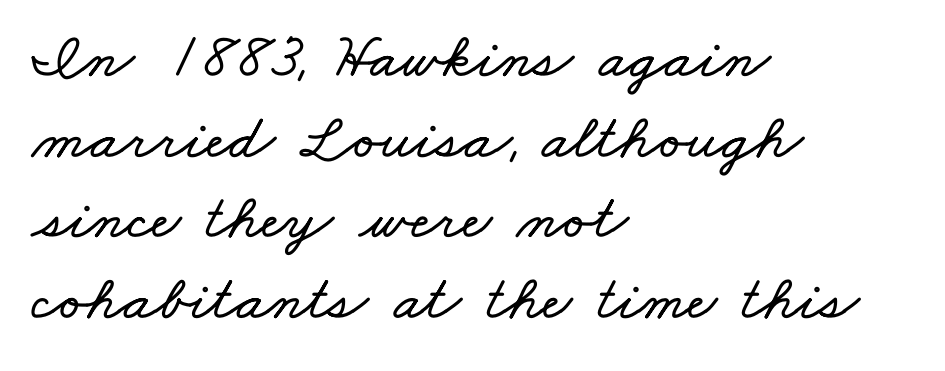
Q: Is the text underlined? A: No.
Q: How is the paragraph aligned? A: Left-aligned.
Q: Is the spacing between letters normal or unusually wide? A: Normal.
Q: Is the spacing between lines tight, normal or loose? A: Normal.
Q: Width (condensed, normal, or wide)? A: Wide.
Q: Stroke contrast? A: Low.
Q: x-height? A: Small.
Q: Monospaced? A: No.
